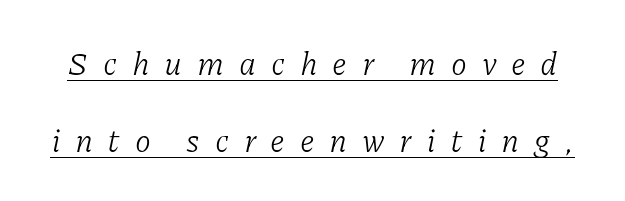
The image shows 32 px light serif type, italic (leaning right); set loose line spacing (2.4x), unusually wide letter spacing (+0.46 em), underlined; low stroke contrast and a medium x-height.
